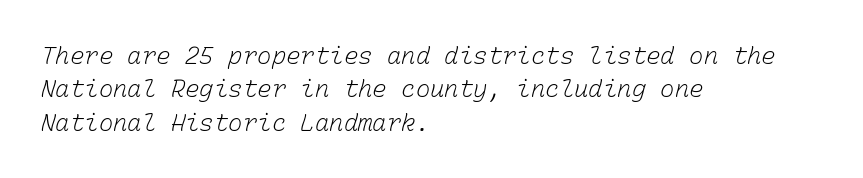
Vertical spacing — default. If you drew a ruler down the left edge, every line would touch it. Stems here are at most as thick as an everyday book face. Is the letter spacing exaggerated? No — it looks like the ordinary default.
